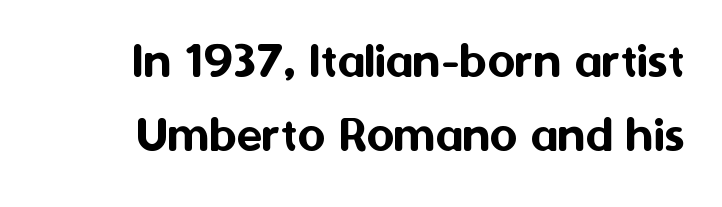
Check where the strokes stop: nothing finishes them off — pure sans. Every stem runs plumb, perpendicular to the baseline. Character widths vary here, with narrow letters taking less room than wide ones. The gap between lines stays unmarked.
